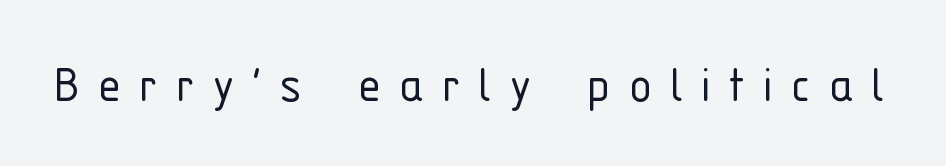
The image shows 57 px light, condensed sans-serif type, upright; set unusually wide letter spacing (+0.32 em), not underlined; low stroke contrast and a medium x-height.
